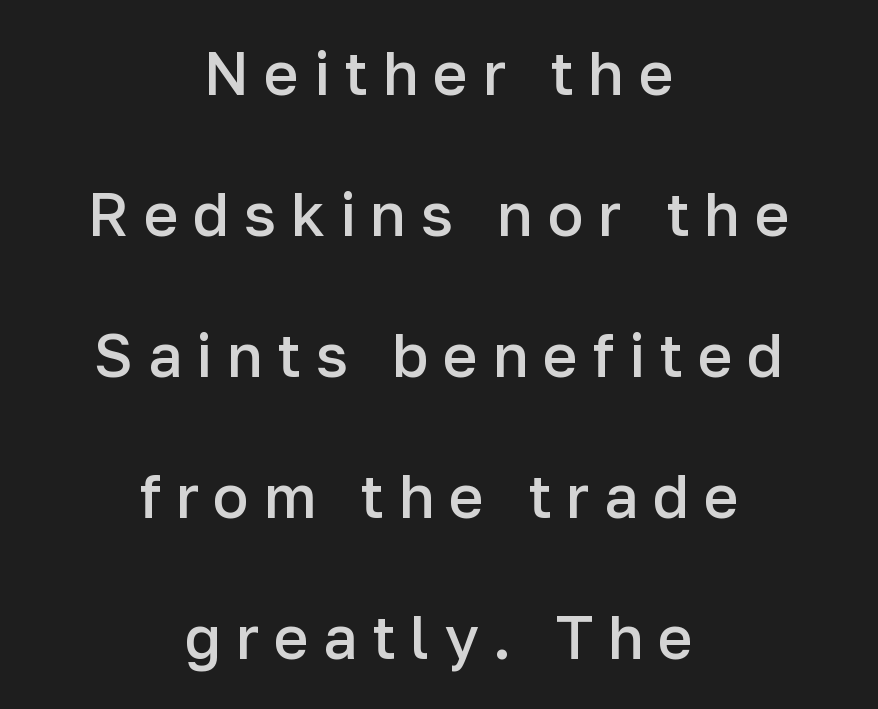
{"serif": "no", "italic": "no", "bold": "semi", "weight": "semibold", "width": "normal", "stroke_contrast": "low", "x_height": "medium", "monospaced": "no", "underline": "no", "align": "center", "line_spacing": "loose", "line_spacing_ratio": 2.35, "letter_spacing": "wide", "letter_spacing_em": 0.24, "glyph_px": 60}
